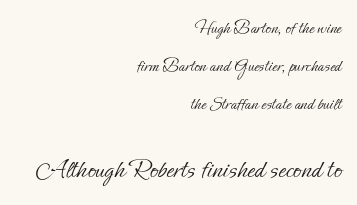
Just letters on the line, the space beneath them empty. The lower block of text is set noticeably larger than the block above it. A flush-right, rag-left setting is used for this passage. The designer dialed line spacing up above the default. Stroke mass is kept to a normal reading level or below.
